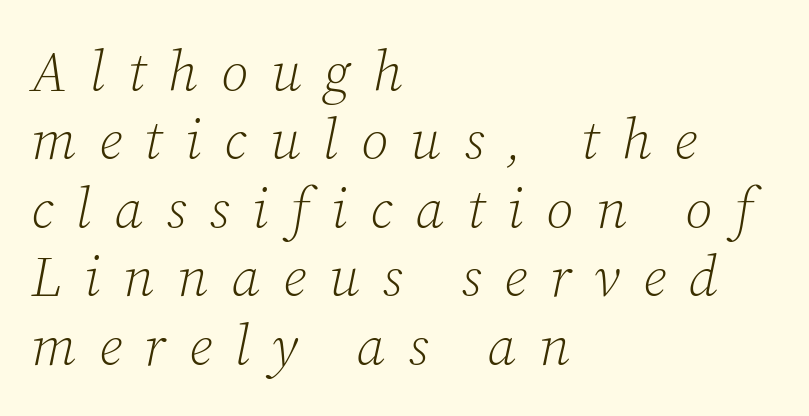
The font family rendered here belongs to the serif group. The glyphs look as if they've been sheared to an angle. Inter-character spacing is expanded well beyond the font's built-in metrics. Notice how the passage keeps a crisp vertical edge on the left only.
